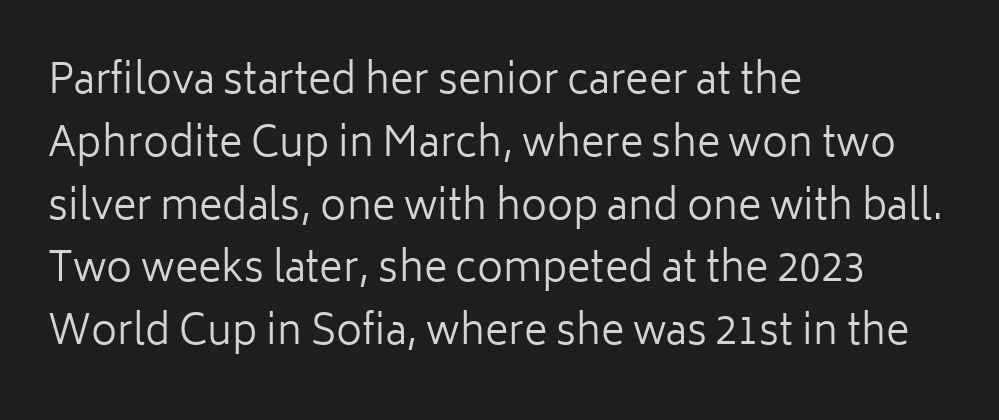
Q: Is the text bold? A: No.
Q: Is the text italic (slanted)? A: No, it is upright.
Q: Is the typeface a serif or a sans-serif typeface? A: Sans-serif.
Q: Is the text underlined? A: No.
Q: How is the paragraph aligned? A: Left-aligned.
Q: Is the spacing between letters normal or unusually wide? A: Normal.
Q: Is the spacing between lines tight, normal or loose? A: Normal.
Q: Width (condensed, normal, or wide)? A: Normal.
Q: Stroke contrast? A: Low.
Q: x-height? A: Medium.
Q: Monospaced? A: No.
